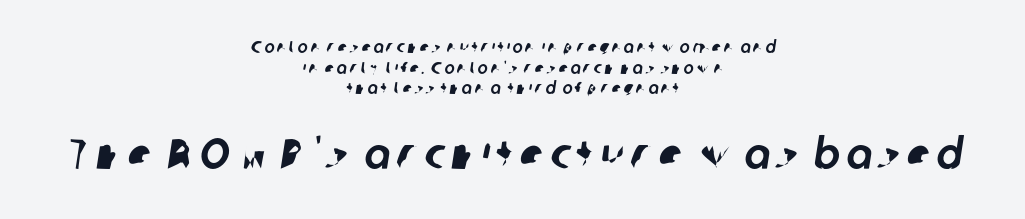
Caption: multi-line text, centered on the measure. Observe the absence of serifs on each vertical stroke in this sample. This sample has the flowing, uneven cadence of proportional lettering. The words here are not underlined.
